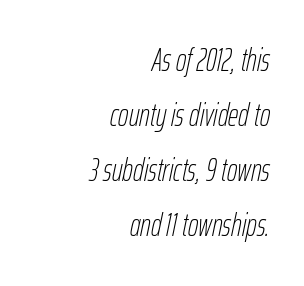
Does extra space separate the letters? No, they use regular spacing. Line ends are locked; line starts wander. Weight: in the light-to-regular range. There's an unmistakable incline to the writing here. Underline: absent.
